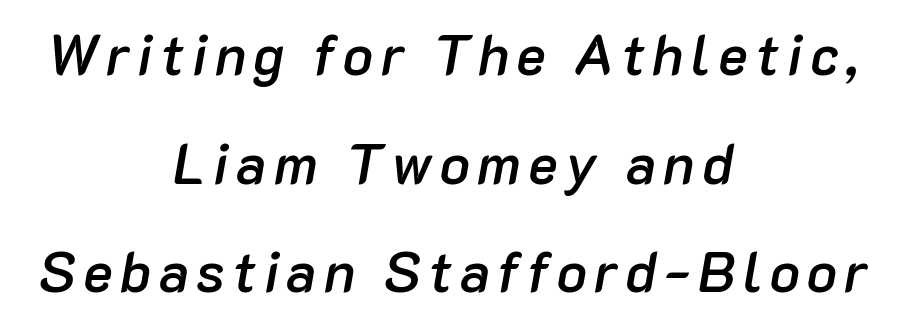
Q: Is the text bold? A: Semi-bold.
Q: Is the text italic (slanted)? A: Yes, it leans right by about 10 degrees.
Q: Is the text underlined? A: No.
Q: How is the paragraph aligned? A: Centered.
Q: Is the spacing between lines tight, normal or loose? A: Loose.
Q: Width (condensed, normal, or wide)? A: Normal.
Q: Stroke contrast? A: Low.
Q: x-height? A: Medium.
Q: Monospaced? A: No.
